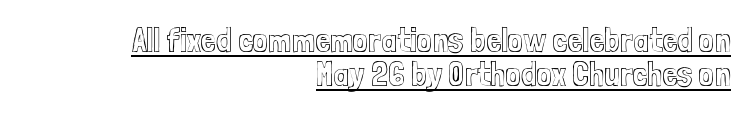
The image shows 34 px condensed type, upright; set right-aligned, tight line spacing (1.01x), normal letter spacing, underlined; a medium x-height.
